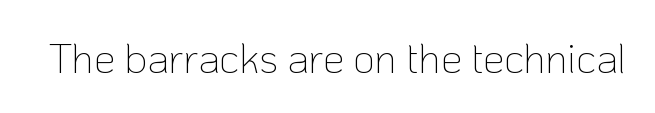
Q: Is the text bold? A: No.
Q: Is the text italic (slanted)? A: No, it is upright.
Q: Is the typeface a serif or a sans-serif typeface? A: Sans-serif.
Q: Is the text underlined? A: No.
Q: Is the spacing between letters normal or unusually wide? A: Normal.
Q: Width (condensed, normal, or wide)? A: Normal.
Q: Stroke contrast? A: Low.
Q: x-height? A: Medium.
Q: Monospaced? A: No.
